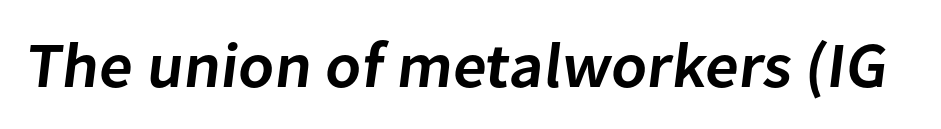
The image shows 64 px semibold sans-serif type; set normal letter spacing, not underlined; low stroke contrast and a medium x-height.
